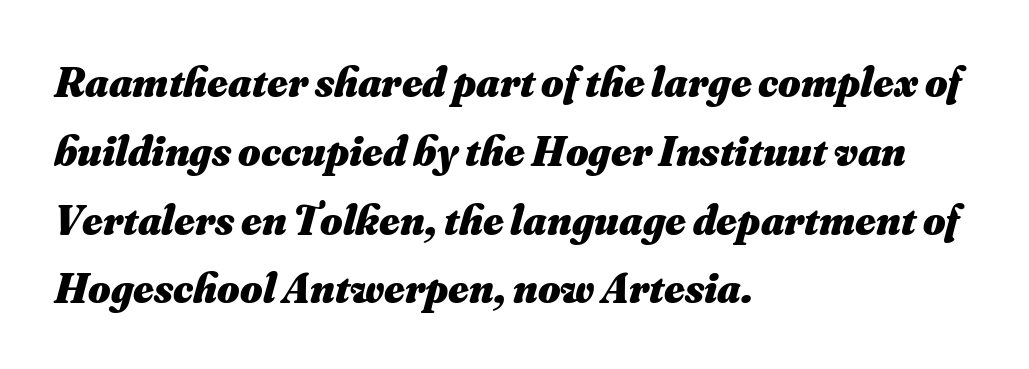
The image shows 43 px heavy type, italic (leaning right); set left-aligned, normal line spacing (1.6x), normal letter spacing, not underlined; medium stroke contrast and a small x-height.
